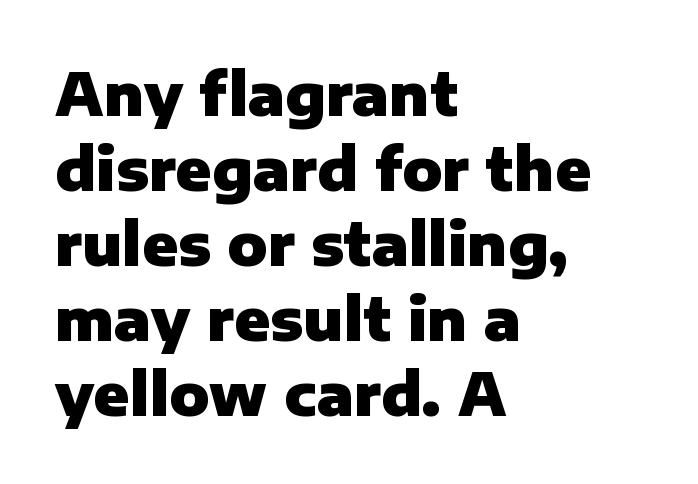
As a designer I'd log this as weight 700, bold. The face used here is rendered with its standard letterfit. These lines were composed using upright roman letters. Type without underlining. The typesetter chose a ragged-right arrangement here.
